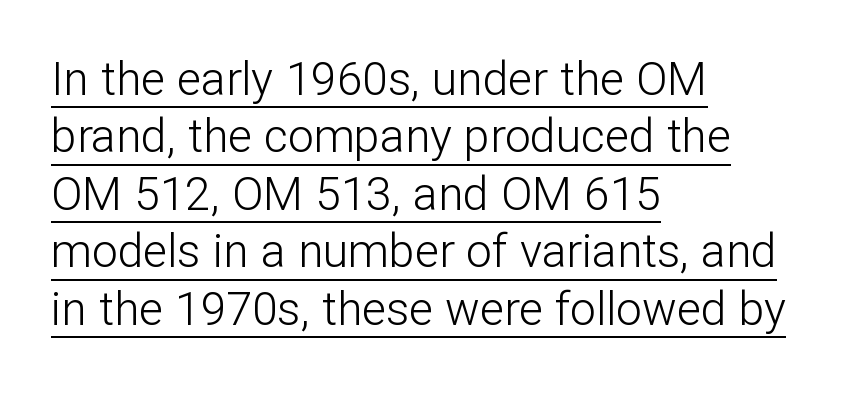
What's the leading like? Ordinary, nothing unusual. No italicization has been applied; the sample stays upright. In terms of letterform style, serifs are entirely absent. Weight: regular or lighter. The letters advance in unequal steps, a hallmark of proportional type. This rendering features underlined lettering.
